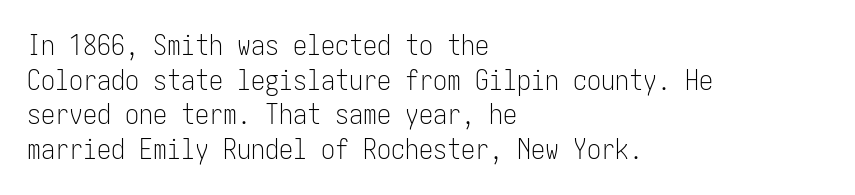
Q: Is the text bold? A: No.
Q: Is the text italic (slanted)? A: No, it is upright.
Q: Is the typeface a serif or a sans-serif typeface? A: Sans-serif.
Q: Is the text underlined? A: No.
Q: How is the paragraph aligned? A: Left-aligned.
Q: Is the spacing between letters normal or unusually wide? A: Normal.
Q: Width (condensed, normal, or wide)? A: Condensed.
Q: Stroke contrast? A: Low.
Q: x-height? A: Medium.
